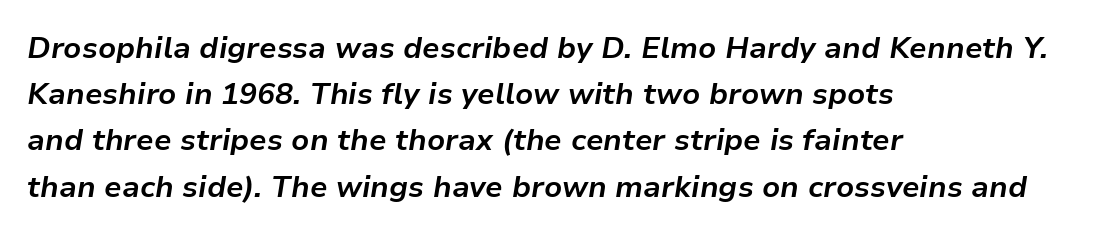
The image shows 30 px bold type, italic (leaning right); set left-aligned, normal line spacing (1.54x), normal letter spacing, not underlined; low stroke contrast and a medium x-height.
